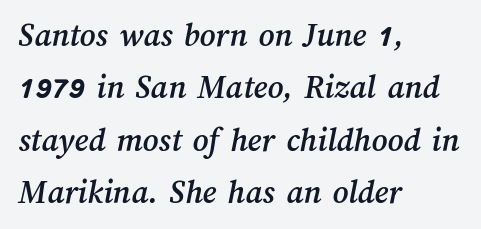
The image shows 34 px text type; set left-aligned, normal line spacing (1.54x), normal letter spacing, not underlined; medium stroke contrast and a medium x-height.
